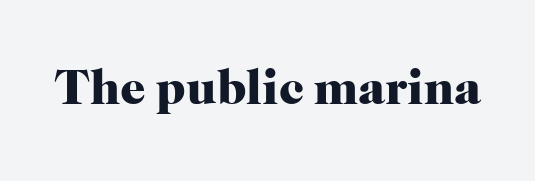
Q: Is the text bold? A: Yes.
Q: Is the text italic (slanted)? A: No, it is upright.
Q: Is the typeface a serif or a sans-serif typeface? A: Serif.
Q: Is the text underlined? A: No.
Q: Is the spacing between letters normal or unusually wide? A: Normal.
Q: Width (condensed, normal, or wide)? A: Normal.
Q: Stroke contrast? A: High.
Q: x-height? A: Medium.
Q: Monospaced? A: No.
